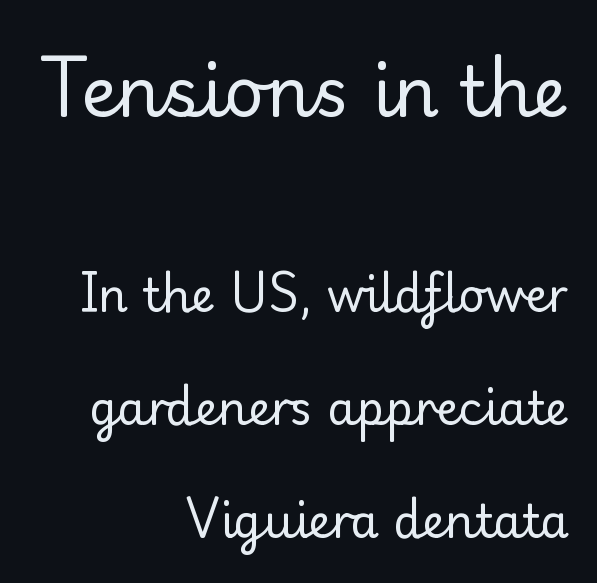
Q: Is the text bold? A: No.
Q: Is the text italic (slanted)? A: No, it is upright.
Q: Is the typeface a serif or a sans-serif typeface? A: Serif.
Q: Is the text underlined? A: No.
Q: How is the paragraph aligned? A: Right-aligned.
Q: Is the spacing between letters normal or unusually wide? A: Normal.
Q: Is the spacing between lines tight, normal or loose? A: Loose.
Q: Which block of text is set in a larger size, the first (top) or the second (bottom)? A: The first (top) one.
Q: Width (condensed, normal, or wide)? A: Normal.
Q: Stroke contrast? A: Low.
Q: x-height? A: Small.
Q: Monospaced? A: No.
